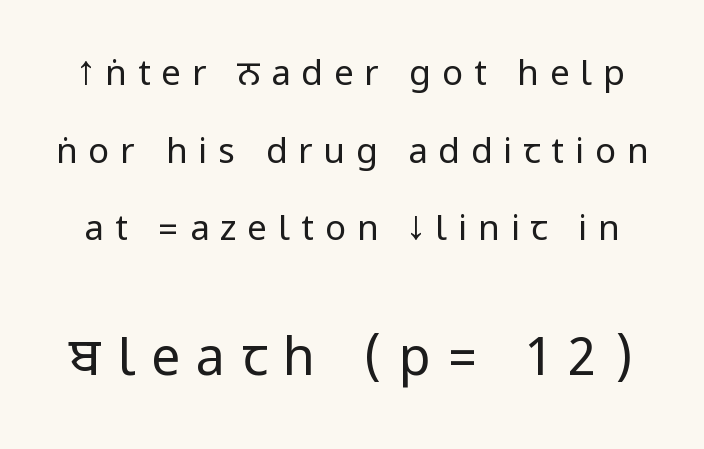
Line spacing here is loose. A typesetter would mark this as roman, not italic. In this sample the second text group is rendered at the bigger scale. Nobody drew a line under any word here. Caption: face not bold, strokes unweighted. Grotesque or geometric, the face here clearly has no serifs.
